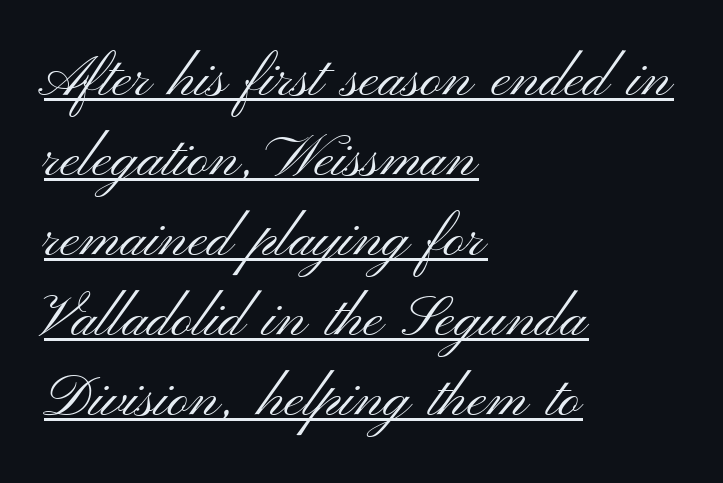
Q: Is the text bold? A: No.
Q: Is the text italic (slanted)? A: Yes.
Q: Is the typeface a serif or a sans-serif typeface? A: Sans-serif.
Q: Is the text underlined? A: Yes.
Q: How is the paragraph aligned? A: Left-aligned.
Q: Is the spacing between letters normal or unusually wide? A: Normal.
Q: Is the spacing between lines tight, normal or loose? A: Normal.
Q: Width (condensed, normal, or wide)? A: Wide.
Q: Stroke contrast? A: Medium.
Q: x-height? A: Small.
Q: Monospaced? A: No.
